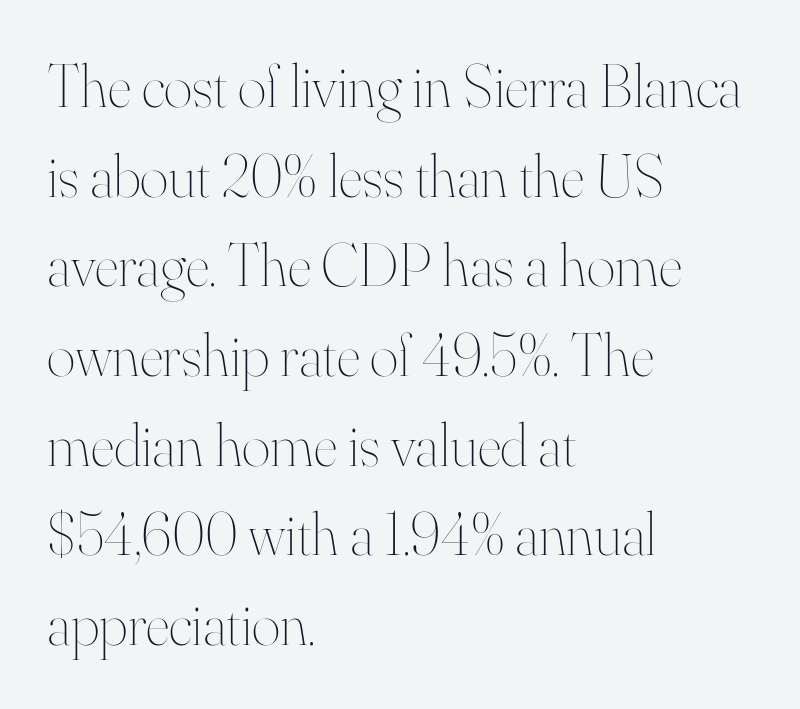
Q: Is the text bold? A: No.
Q: Is the text italic (slanted)? A: No, it is upright.
Q: Is the text underlined? A: No.
Q: How is the paragraph aligned? A: Left-aligned.
Q: Is the spacing between letters normal or unusually wide? A: Normal.
Q: Is the spacing between lines tight, normal or loose? A: Normal.
Q: Width (condensed, normal, or wide)? A: Normal.
Q: Stroke contrast? A: High.
Q: x-height? A: Small.
Q: Monospaced? A: No.
